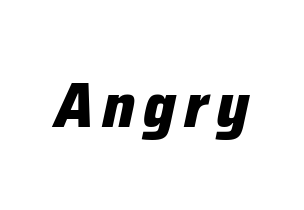
{"italic": "yes", "lean": "right", "slant_degrees": 12, "bold": "yes", "weight": "heavy", "width": "normal", "stroke_contrast": "low", "x_height": "medium", "monospaced": "no", "underline": "no", "glyph_px": 63}
